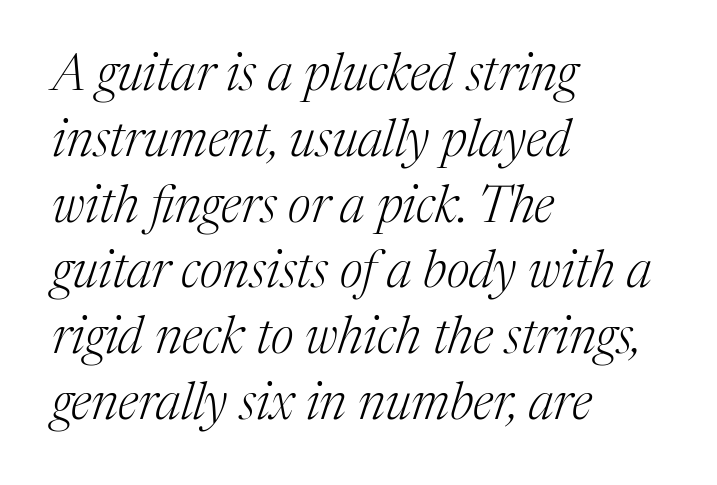
The weight tops out at a normal text grade. Observe the serifs anchoring each vertical stroke in this sample. Between one letter and the next there's only the usual sliver of space. Proportional: the letters do not fall into vertical columns.
